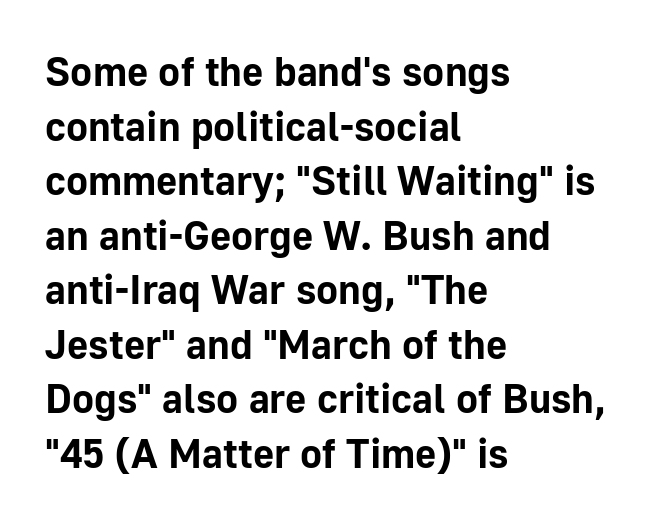
The image shows 41 px bold sans-serif type, upright; set left-aligned, normal line spacing (1.33x), normal letter spacing, not underlined; low stroke contrast and a medium x-height.
